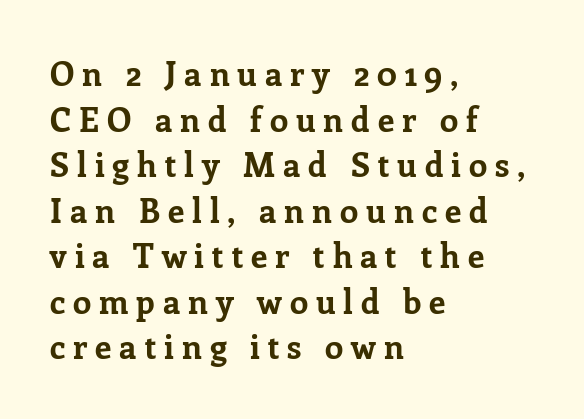
Q: Is the text bold? A: Yes.
Q: Is the text italic (slanted)? A: No, it is upright.
Q: Is the typeface a serif or a sans-serif typeface? A: Serif.
Q: Is the text underlined? A: No.
Q: How is the paragraph aligned? A: Left-aligned.
Q: Is the spacing between letters normal or unusually wide? A: Unusually wide.
Q: Is the spacing between lines tight, normal or loose? A: Normal.
Q: Width (condensed, normal, or wide)? A: Normal.
Q: Stroke contrast? A: Low.
Q: x-height? A: Medium.
Q: Monospaced? A: No.
